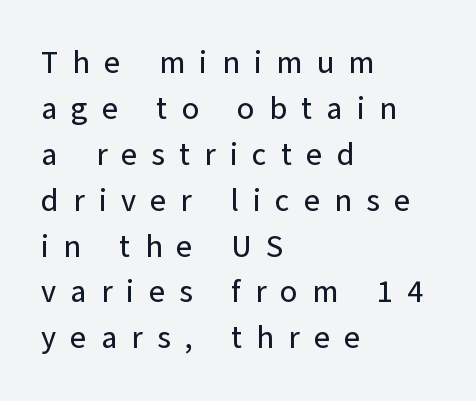
The image shows 31 px sans-serif type, upright; set left-aligned, normal line spacing (1.48x), unusually wide letter spacing (+0.46 em), not underlined; low stroke contrast and a medium x-height.
